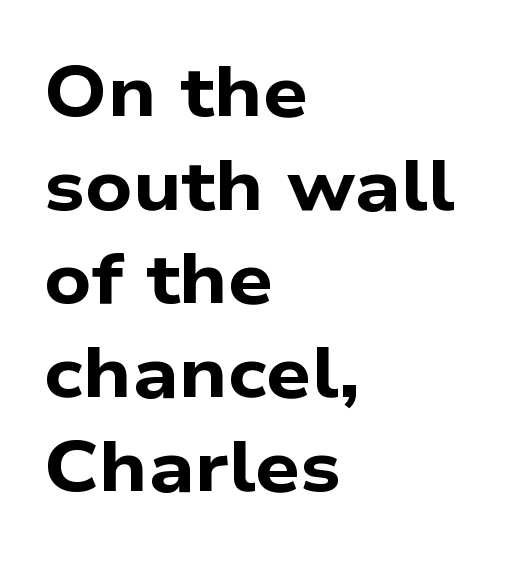
Q: Is the text bold? A: Yes.
Q: Is the typeface a serif or a sans-serif typeface? A: Sans-serif.
Q: Is the text underlined? A: No.
Q: How is the paragraph aligned? A: Left-aligned.
Q: Is the spacing between letters normal or unusually wide? A: Normal.
Q: Is the spacing between lines tight, normal or loose? A: Normal.
Q: Width (condensed, normal, or wide)? A: Wide.
Q: Stroke contrast? A: Low.
Q: x-height? A: Medium.
Q: Monospaced? A: No.
